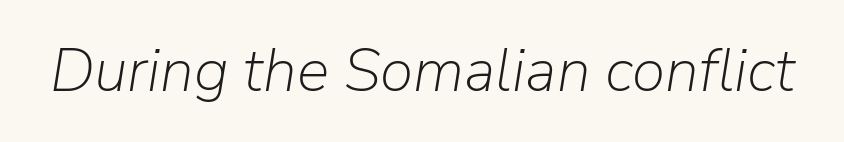
The image shows 61 px light type, italic (leaning right); set normal letter spacing, not underlined; low stroke contrast and a medium x-height.
